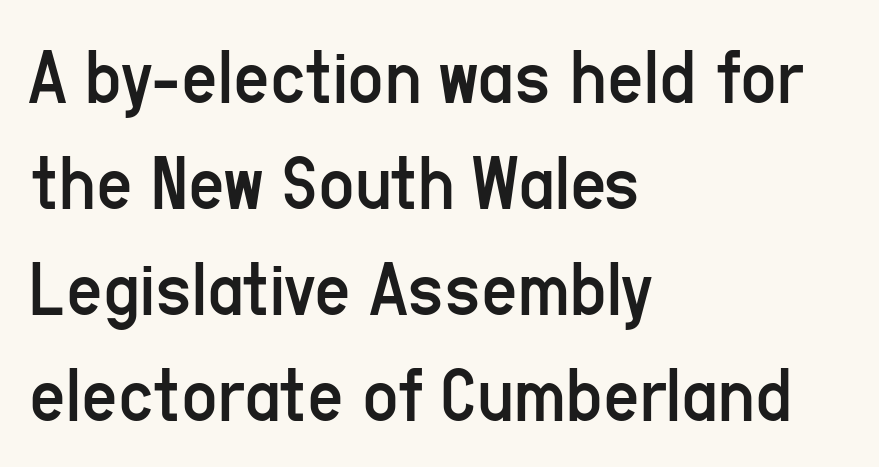
Proportional: the letters do not fall into vertical columns. The lines in this sample share a left origin and differ only in where they stop. Leading: standard. Stroke mass is kept to a normal reading level or below. This sample uses plain, unmodified letter spacing. The glyphs are unaccompanied by any horizontal stroke below them.
